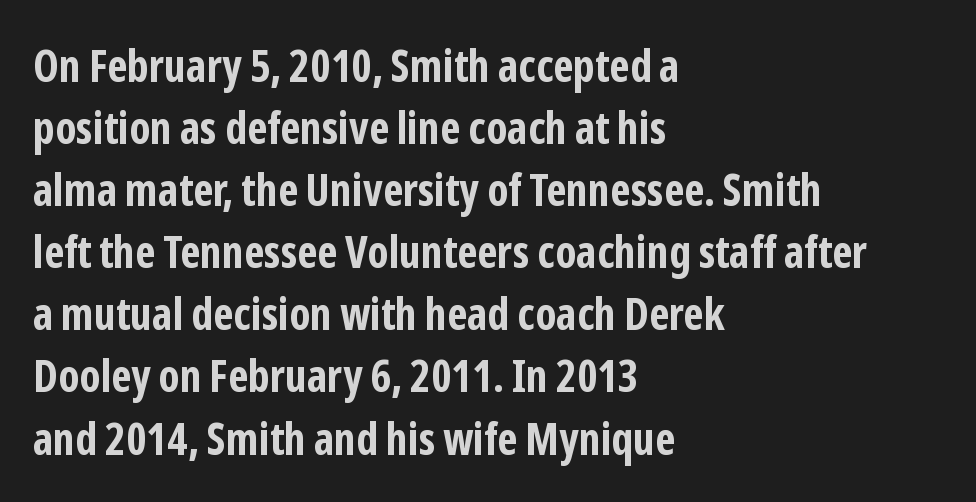
Q: Is the text bold? A: Yes.
Q: Is the text italic (slanted)? A: No, it is upright.
Q: Is the typeface a serif or a sans-serif typeface? A: Sans-serif.
Q: Is the text underlined? A: No.
Q: How is the paragraph aligned? A: Left-aligned.
Q: Is the spacing between letters normal or unusually wide? A: Normal.
Q: Is the spacing between lines tight, normal or loose? A: Normal.
Q: Width (condensed, normal, or wide)? A: Condensed.
Q: Stroke contrast? A: Low.
Q: x-height? A: Medium.
Q: Monospaced? A: No.
